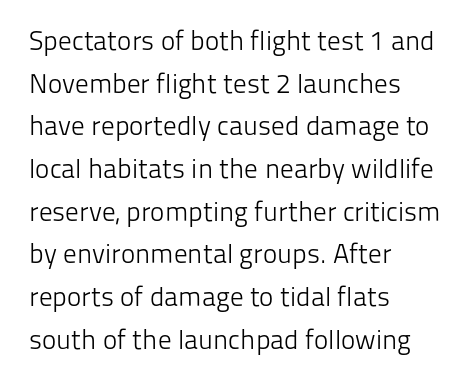
{"italic": "no", "bold": "no", "underline": "no", "align": "left", "line_spacing": "normal", "line_spacing_ratio": 1.58, "letter_spacing": "normal", "letter_spacing_em": 0.0, "glyph_px": 27}
